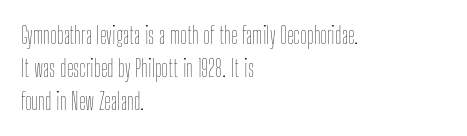
Honestly, the row spacing looks completely unremarkable. Caption: face not bold, strokes unweighted. Posture: vertical. This rendering features lettering with no underline. The setting favours the left margin, as ordinary paragraphs usually do.
